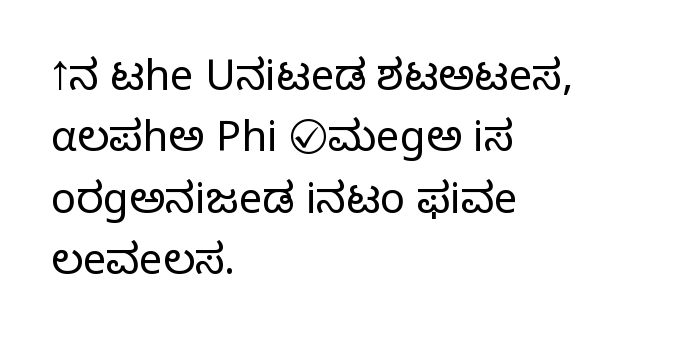
The image shows 42 px light sans-serif type, upright; set left-aligned, normal line spacing (1.46x), normal letter spacing, not underlined; low stroke contrast and a medium x-height.
